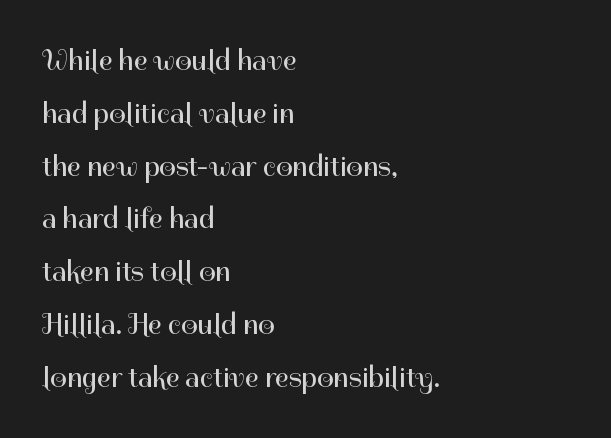
{"serif": "no", "italic": "no", "bold": "no", "weight": "regular", "width": "normal", "stroke_contrast": "high", "x_height": "medium", "monospaced": "no", "underline": "no", "align": "left", "line_spacing_ratio": 1.82, "letter_spacing": "normal", "letter_spacing_em": 0.0, "glyph_px": 29}
